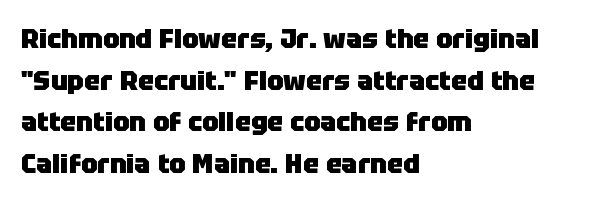
Q: Is the text bold? A: Yes.
Q: Is the text italic (slanted)? A: No, it is upright.
Q: Is the text underlined? A: No.
Q: How is the paragraph aligned? A: Left-aligned.
Q: Is the spacing between letters normal or unusually wide? A: Normal.
Q: Is the spacing between lines tight, normal or loose? A: Normal.
